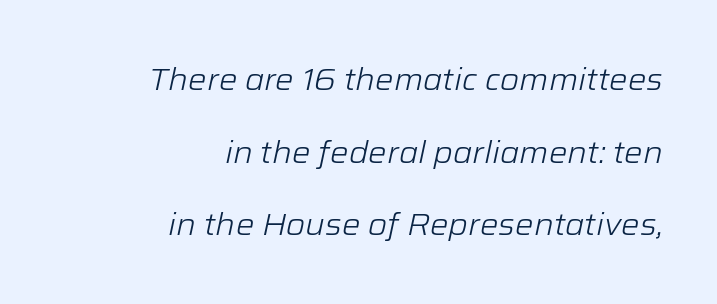
{"italic": "yes", "lean": "right", "slant_degrees": 12, "bold": "no", "weight": "light", "width": "normal", "stroke_contrast": "low", "x_height": "medium", "monospaced": "no", "underline": "no", "align": "right", "line_spacing": "loose", "line_spacing_ratio": 2.34, "letter_spacing": "normal", "letter_spacing_em": 0.0, "glyph_px": 31}
